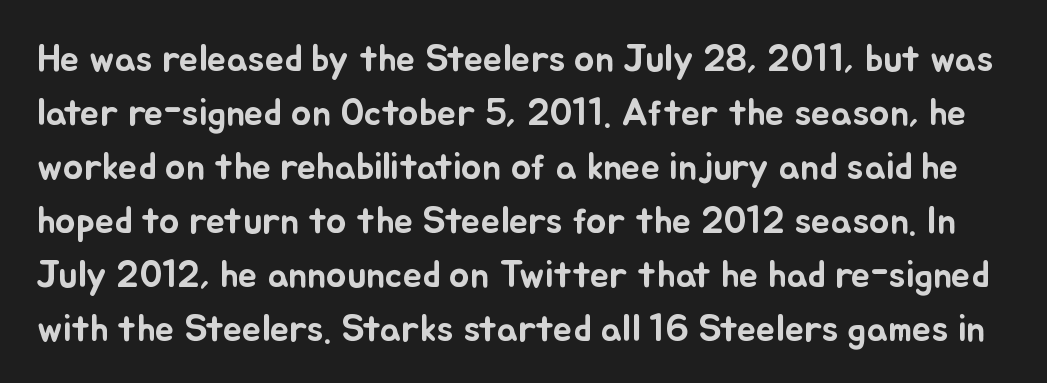
The image shows 38 px text type, upright; set normal line spacing (1.42x), normal letter spacing, not underlined; low stroke contrast and a small x-height.
